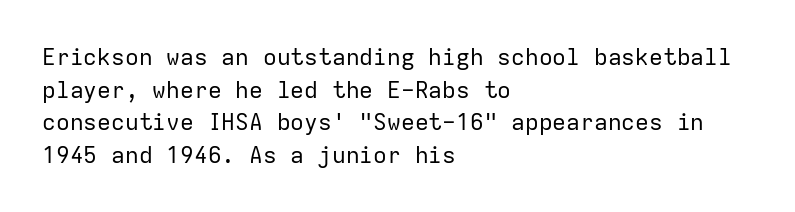
Characters follow at the spacing the type designer built in. The letterforms sit at book weight or below. Rendered with straight, roman letterforms. The rows are spaced the way most documents space them. The strip under each line holds only bare page.
